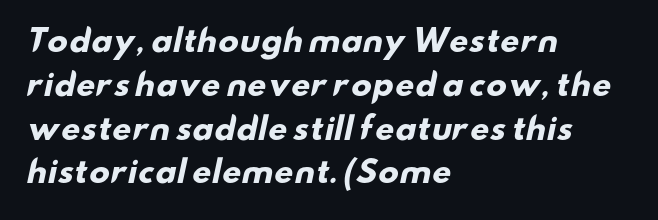
Q: Is the text bold? A: Yes.
Q: Is the typeface a serif or a sans-serif typeface? A: Sans-serif.
Q: Is the text underlined? A: No.
Q: How is the paragraph aligned? A: Left-aligned.
Q: Is the spacing between letters normal or unusually wide? A: Normal.
Q: Is the spacing between lines tight, normal or loose? A: Normal.
Q: Width (condensed, normal, or wide)? A: Wide.
Q: Stroke contrast? A: Low.
Q: x-height? A: Small.
Q: Monospaced? A: No.
